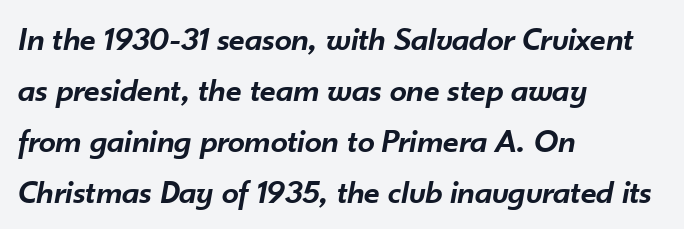
Q: Is the text bold? A: Semi-bold.
Q: Is the text italic (slanted)? A: Yes, it leans right by about 10 degrees.
Q: Is the text underlined? A: No.
Q: How is the paragraph aligned? A: Left-aligned.
Q: Is the spacing between letters normal or unusually wide? A: Normal.
Q: Is the spacing between lines tight, normal or loose? A: Normal.
Q: Width (condensed, normal, or wide)? A: Normal.
Q: Stroke contrast? A: Low.
Q: x-height? A: Small.
Q: Monospaced? A: No.
